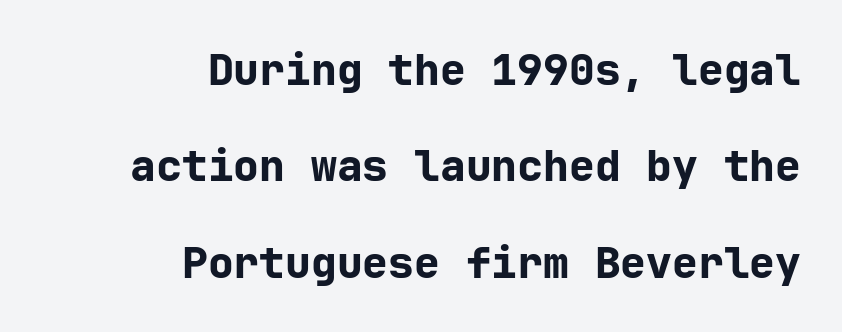
Q: Is the text bold? A: Yes.
Q: Is the text italic (slanted)? A: No, it is upright.
Q: Is the typeface a serif or a sans-serif typeface? A: Sans-serif.
Q: Is the text underlined? A: No.
Q: How is the paragraph aligned? A: Right-aligned.
Q: Is the spacing between letters normal or unusually wide? A: Normal.
Q: Is the spacing between lines tight, normal or loose? A: Loose.
Q: Width (condensed, normal, or wide)? A: Normal.
Q: Stroke contrast? A: Low.
Q: x-height? A: Medium.
